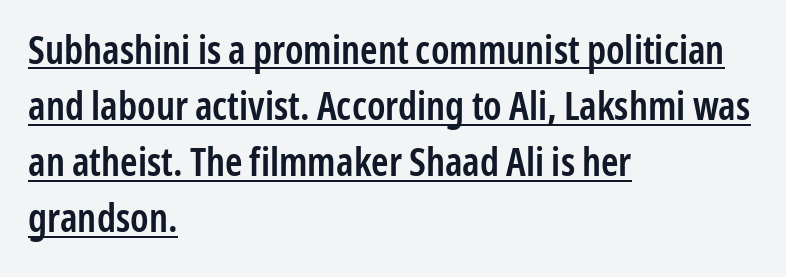
Q: Is the text bold? A: Semi-bold.
Q: Is the text italic (slanted)? A: No, it is upright.
Q: Is the typeface a serif or a sans-serif typeface? A: Sans-serif.
Q: Is the text underlined? A: Yes.
Q: How is the paragraph aligned? A: Left-aligned.
Q: Is the spacing between letters normal or unusually wide? A: Normal.
Q: Is the spacing between lines tight, normal or loose? A: Normal.
Q: Width (condensed, normal, or wide)? A: Condensed.
Q: Stroke contrast? A: Low.
Q: x-height? A: Medium.
Q: Monospaced? A: No.
